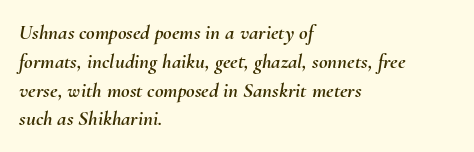
The image shows 21 px text type, italic (leaning right); set left-aligned, normal line spacing (1.37x), normal letter spacing, not underlined.
